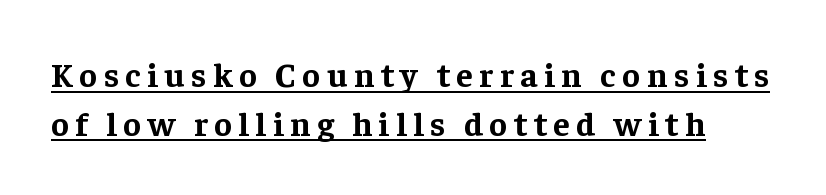
Spacing verdict: proportional, widths tailored to each character. Summary of vertical rhythm: regular, with standard interline spacing. Type style note: has serifs. Is there any slant? The stems are plumb.
